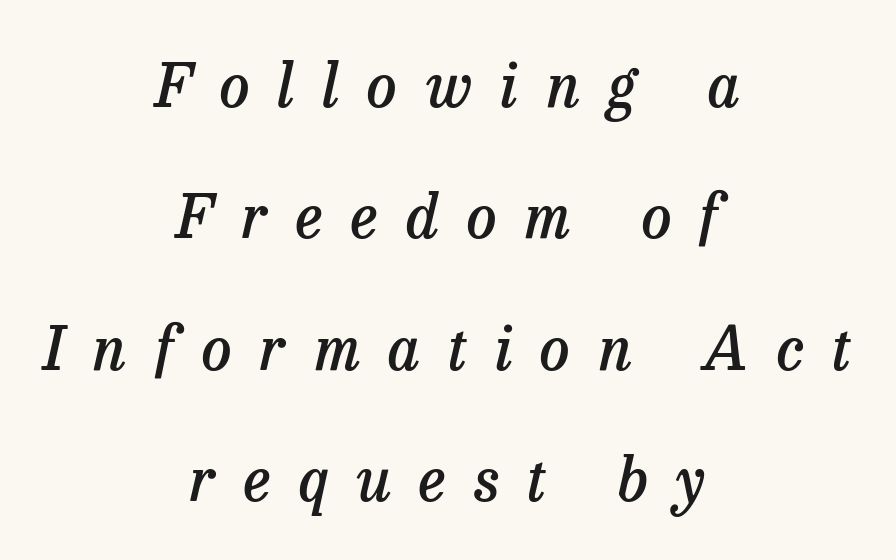
Q: Is the text bold? A: Semi-bold.
Q: Is the text italic (slanted)? A: Yes, it leans right by about 13 degrees.
Q: Is the typeface a serif or a sans-serif typeface? A: Serif.
Q: Is the text underlined? A: No.
Q: How is the paragraph aligned? A: Centered.
Q: Is the spacing between letters normal or unusually wide? A: Unusually wide.
Q: Is the spacing between lines tight, normal or loose? A: Loose.
Q: Width (condensed, normal, or wide)? A: Normal.
Q: Stroke contrast? A: Low.
Q: x-height? A: Medium.
Q: Monospaced? A: No.
